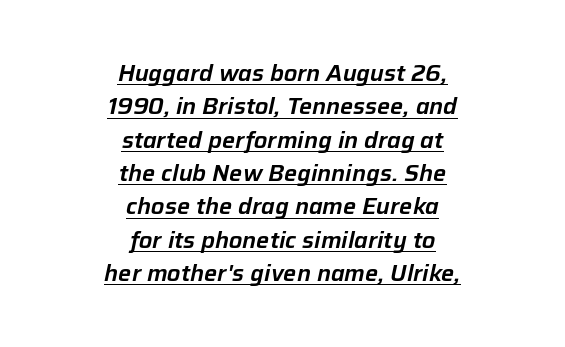
{"italic": "yes", "lean": "right", "slant_degrees": 12, "underline": "yes", "align": "center", "line_spacing": "normal", "line_spacing_ratio": 1.45, "letter_spacing": "normal", "letter_spacing_em": 0.0, "glyph_px": 23}
